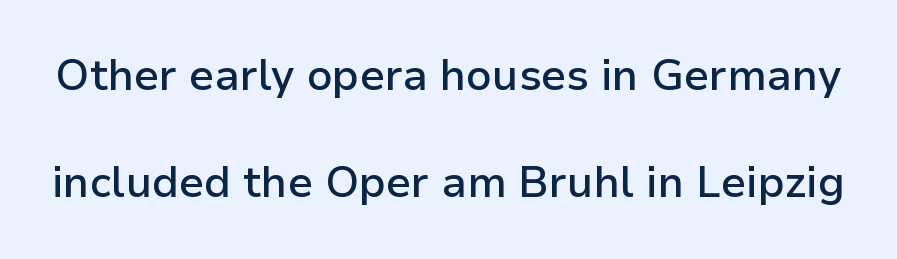
Q: Is the text bold? A: Semi-bold.
Q: Is the text italic (slanted)? A: No, it is upright.
Q: Is the typeface a serif or a sans-serif typeface? A: Sans-serif.
Q: Is the text underlined? A: No.
Q: Is the spacing between letters normal or unusually wide? A: Normal.
Q: Is the spacing between lines tight, normal or loose? A: Loose.
Q: Width (condensed, normal, or wide)? A: Normal.
Q: Stroke contrast? A: Low.
Q: x-height? A: Medium.
Q: Monospaced? A: No.
